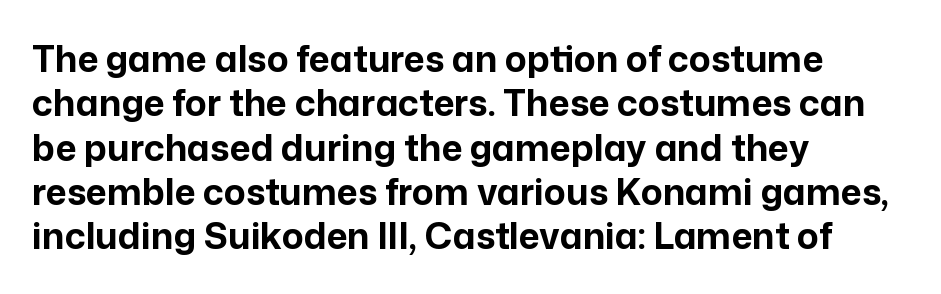
{"serif": "no", "italic": "no", "bold": "yes", "weight": "bold", "width": "normal", "stroke_contrast": "low", "x_height": "medium", "monospaced": "no", "underline": "no", "align": "left", "line_spacing_ratio": 1.23, "letter_spacing": "normal", "letter_spacing_em": 0.0, "glyph_px": 36}
